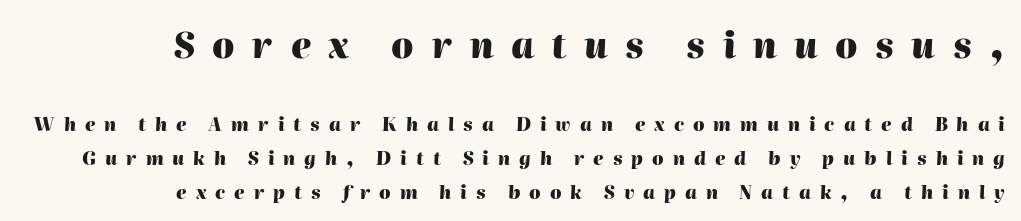
{"italic": "yes", "lean": "right", "slant_degrees": 2, "bold": "yes", "weight": "heavy", "width": "normal", "stroke_contrast": "high", "x_height": "medium", "monospaced": "no", "underline": "no", "align": "right", "line_spacing_ratio": 1.87, "letter_spacing": "wide", "letter_spacing_em": 0.5, "larger_block": "first", "size_ratio": 1.94, "glyph_px": 35}
